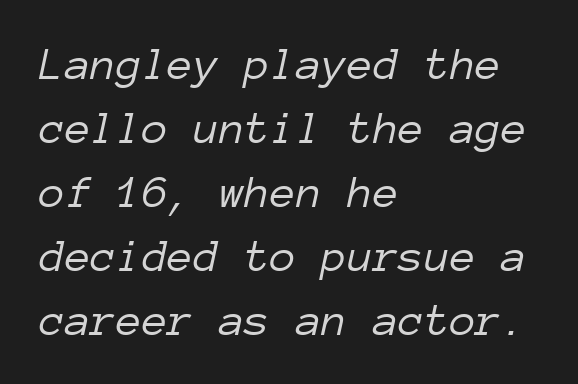
The setting favours the left margin, as ordinary paragraphs usually do. Each row of text sits above clean, open space. Default kerning and tracking; the words read as compact shapes. The passage shown stacks its lines at a standard gap. A typesetter would call this monospace, since all characters share one set width.
